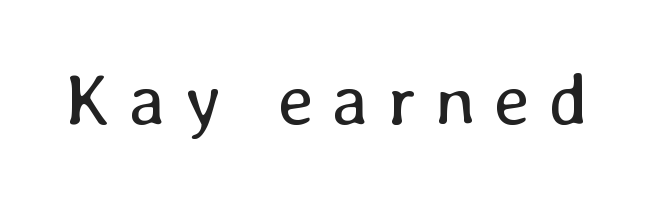
The image shows 73 px regular-weight type, upright; set unusually wide letter spacing (+0.25 em), not underlined; low stroke contrast and a medium x-height.
